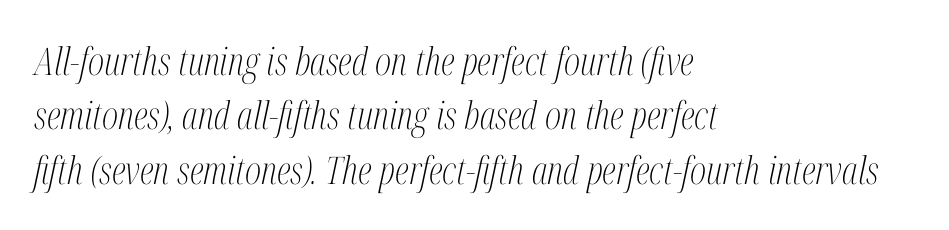
Q: Is the text bold? A: No.
Q: Is the text italic (slanted)? A: Yes, it leans right by about 12 degrees.
Q: Is the typeface a serif or a sans-serif typeface? A: Serif.
Q: Is the text underlined? A: No.
Q: How is the paragraph aligned? A: Left-aligned.
Q: Is the spacing between letters normal or unusually wide? A: Normal.
Q: Is the spacing between lines tight, normal or loose? A: Normal.
Q: Width (condensed, normal, or wide)? A: Condensed.
Q: Stroke contrast? A: Medium.
Q: x-height? A: Medium.
Q: Monospaced? A: No.
